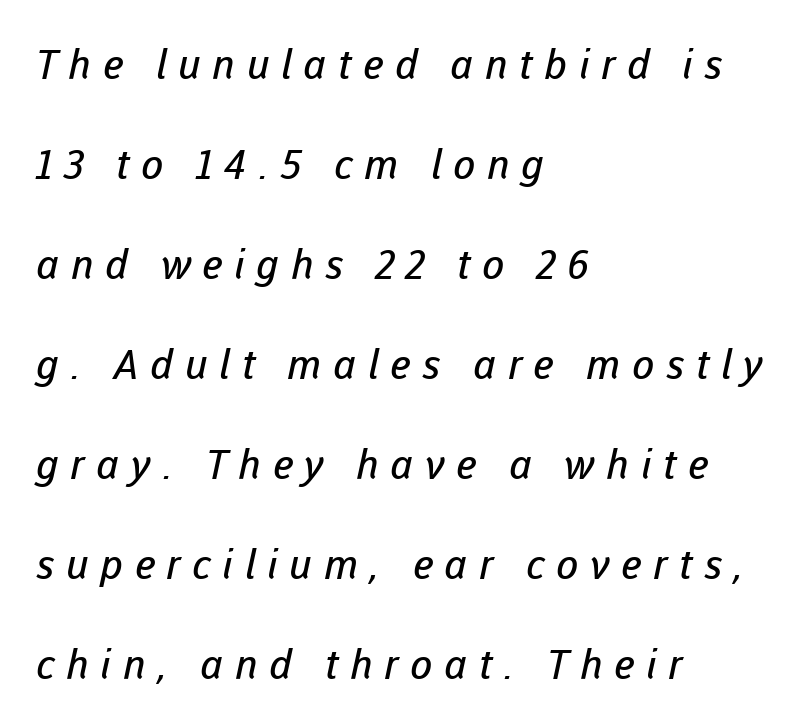
{"serif": "no", "bold": "no", "weight": "regular", "width": "normal", "stroke_contrast": "low", "x_height": "medium", "monospaced": "no", "underline": "no", "align": "left", "line_spacing": "loose", "line_spacing_ratio": 2.44, "letter_spacing": "wide", "letter_spacing_em": 0.28, "glyph_px": 41}
